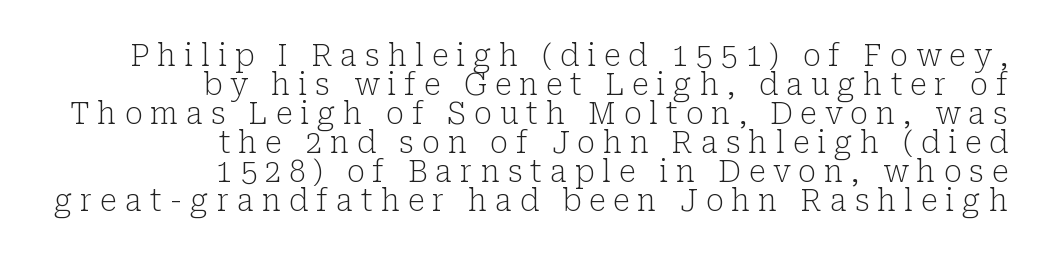
The image shows 30 px light serif type, upright; set right-aligned, tight line spacing (0.97x), unusually wide letter spacing (+0.26 em), not underlined; low stroke contrast and a medium x-height.
